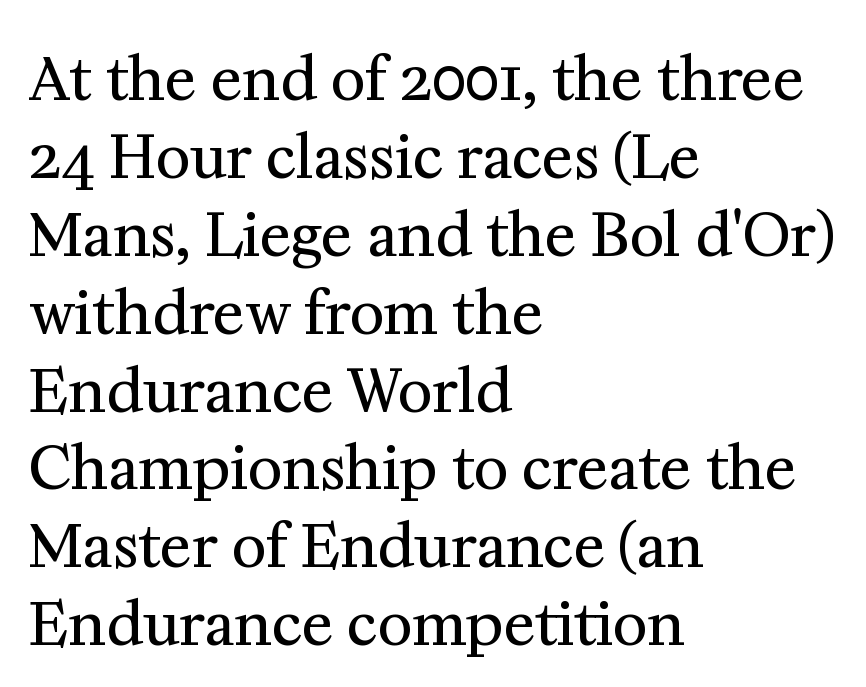
The image shows 59 px regular-weight serif type, upright; set left-aligned, normal line spacing (1.32x), normal letter spacing, not underlined; medium stroke contrast and a medium x-height.
